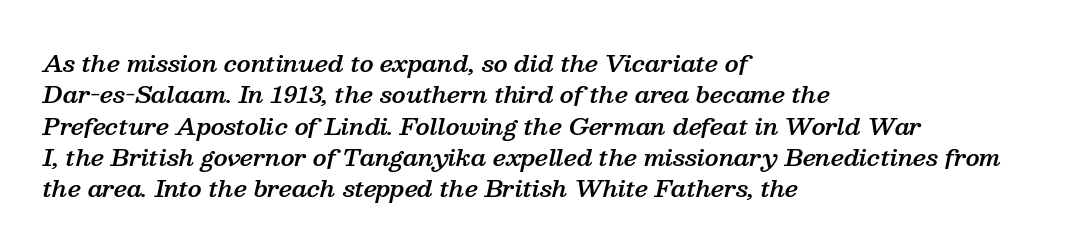
{"italic": "yes", "lean": "right", "slant_degrees": 13, "bold": "semi", "underline": "no", "align": "left", "line_spacing": "normal", "line_spacing_ratio": 1.36, "letter_spacing": "normal", "letter_spacing_em": 0.0, "glyph_px": 23}
